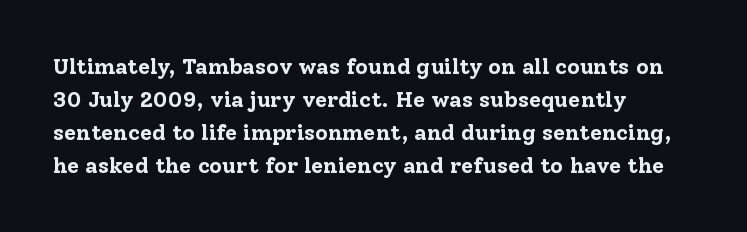
Q: Is the text bold? A: Yes.
Q: Is the text italic (slanted)? A: No, it is upright.
Q: Is the text underlined? A: No.
Q: How is the paragraph aligned? A: Left-aligned.
Q: Is the spacing between letters normal or unusually wide? A: Normal.
Q: Is the spacing between lines tight, normal or loose? A: Normal.
